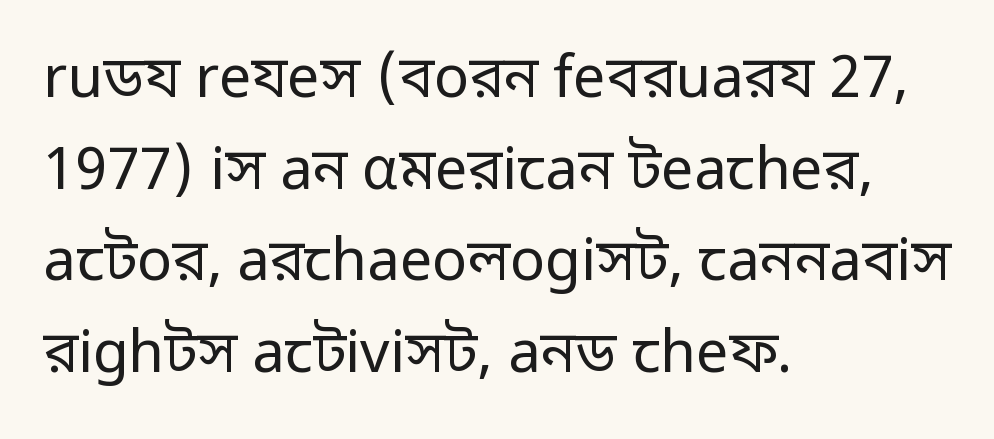
The image shows 58 px regular-weight sans-serif type, upright; set left-aligned, normal line spacing (1.58x), normal letter spacing, not underlined; low stroke contrast and a medium x-height.
